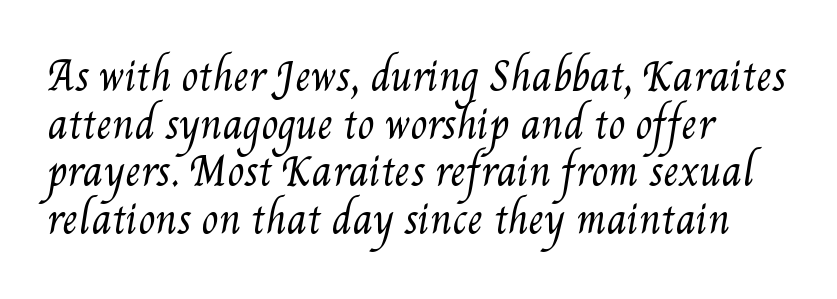
{"bold": "no", "weight": "regular", "width": "condensed", "stroke_contrast": "medium", "x_height": "small", "monospaced": "no", "underline": "no", "align": "left", "line_spacing_ratio": 1.22, "letter_spacing": "normal", "letter_spacing_em": 0.0, "glyph_px": 39}
